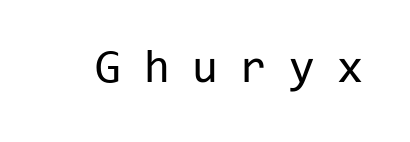
Bare-footed words on every line. Posture: vertical. The letters march in equal steps, a hallmark of fixed-pitch type. Are there feet on the stems? There aren't — it's a sans. The tracking reads as deliberately expanded to a designer's eye. Bold? No — there's no thickening of the strokes.
